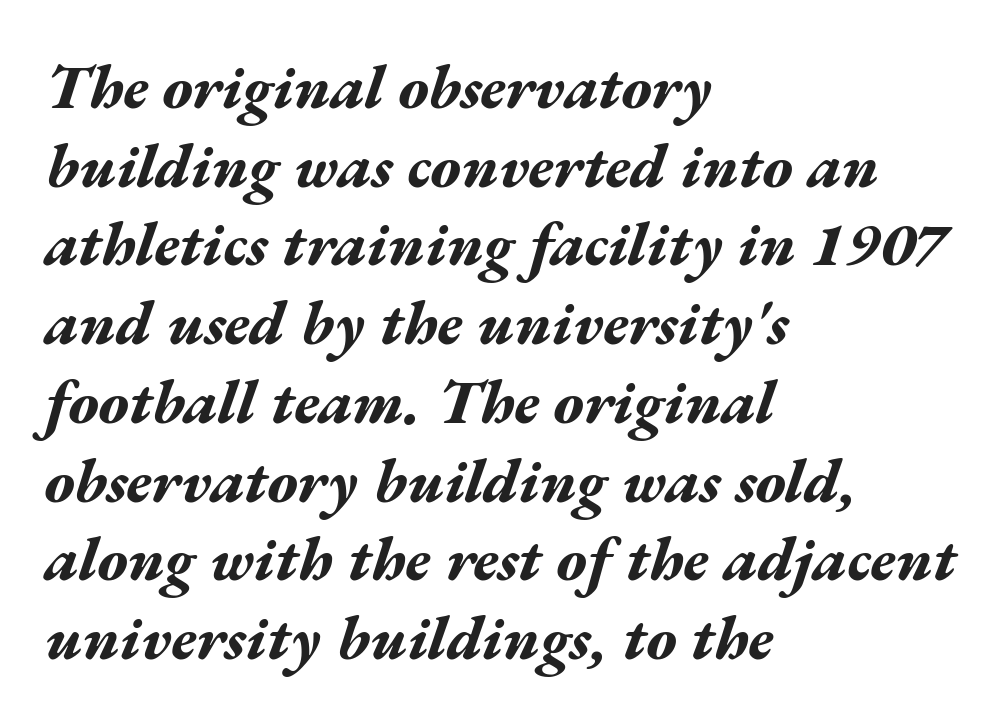
The image shows 62 px bold, wide type, italic (leaning right); set left-aligned, normal line spacing (1.27x), normal letter spacing, not underlined; medium stroke contrast and a medium x-height.
